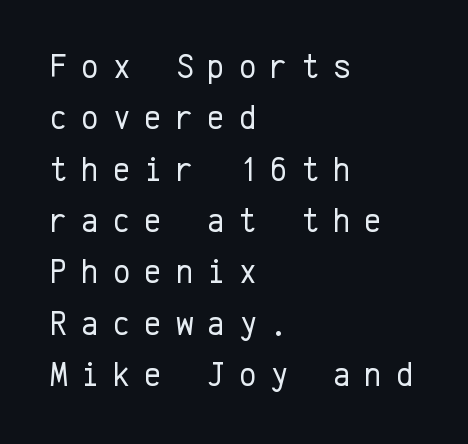
The image shows 34 px regular-weight sans-serif type, upright, monospaced; set left-aligned, normal line spacing (1.51x), unusually wide letter spacing (+0.4 em), not underlined; low stroke contrast and a medium x-height.
